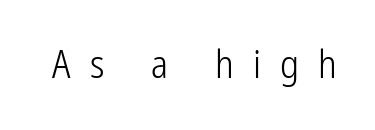
The image shows 39 px light, condensed sans-serif type, upright; set unusually wide letter spacing (+0.49 em), not underlined; low stroke contrast and a medium x-height.
